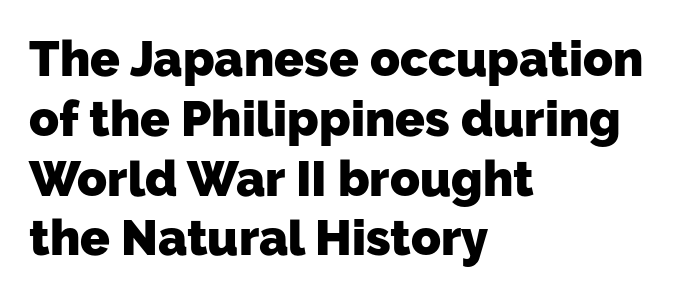
The image shows 49 px heavy sans-serif type; set left-aligned, line spacing 1.22x, normal letter spacing, not underlined; low stroke contrast and a medium x-height.
